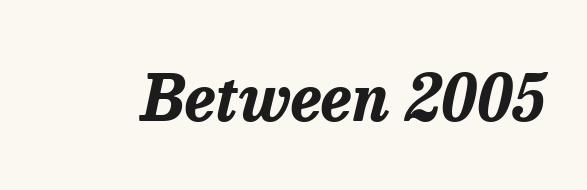
Q: Is the text bold? A: Yes.
Q: Is the text italic (slanted)? A: Yes, it leans right by about 13 degrees.
Q: Is the text underlined? A: No.
Q: Is the spacing between letters normal or unusually wide? A: Normal.
Q: Width (condensed, normal, or wide)? A: Normal.
Q: Stroke contrast? A: Low.
Q: x-height? A: Medium.
Q: Monospaced? A: No.
